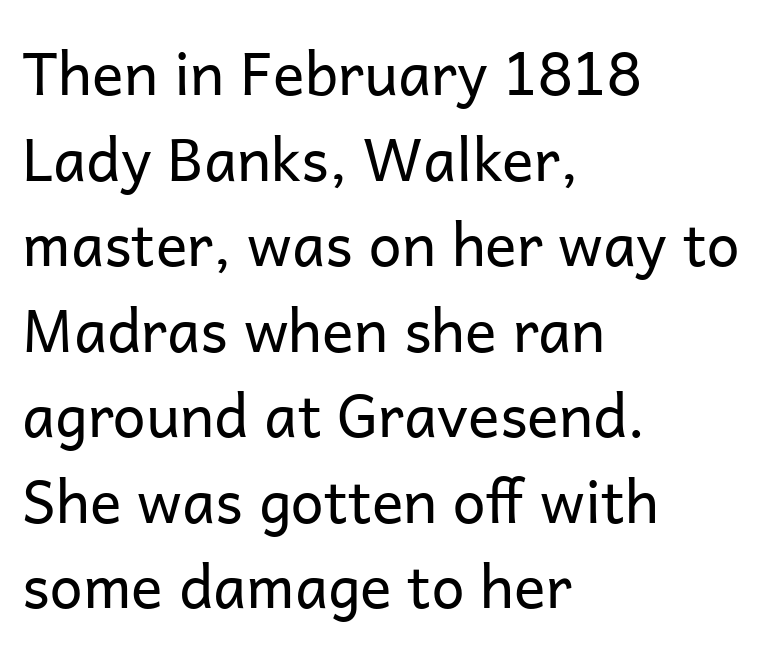
Nope, not italic — everything's standing straight. The face used here is proportionally spaced, like ordinary book or web type. Nothing sits at the stroke ends, so this counts as sans-serif. Short note: letters normally spaced. Check the space under the baseline: it is left empty. No letter is thick-stroked: the sample isn't bold.
